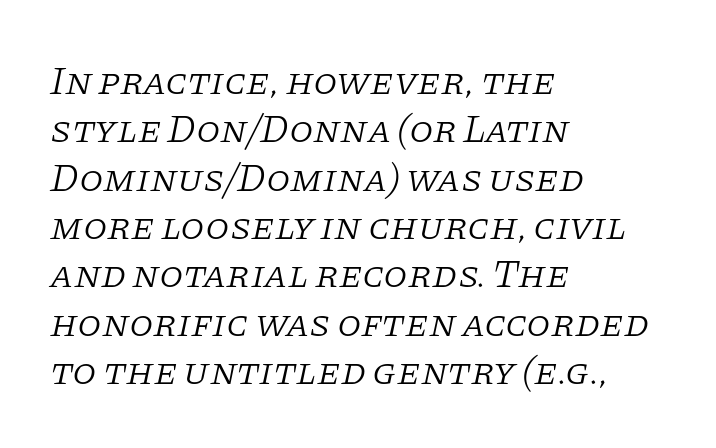
Q: Is the text bold? A: No.
Q: Is the text italic (slanted)? A: Yes, it leans right by about 11 degrees.
Q: Is the typeface a serif or a sans-serif typeface? A: Serif.
Q: Is the text underlined? A: No.
Q: How is the paragraph aligned? A: Left-aligned.
Q: Is the spacing between letters normal or unusually wide? A: Normal.
Q: Width (condensed, normal, or wide)? A: Normal.
Q: Stroke contrast? A: Low.
Q: x-height? A: Large.
Q: Monospaced? A: No.
